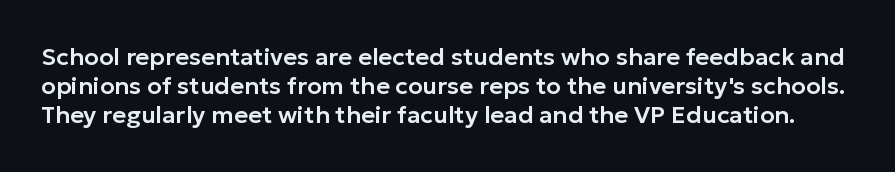
Clear beneath every line of the passage. Tracking value appears to be zero — textbook default spacing. The typography opts for an upright posture over an oblique one.
